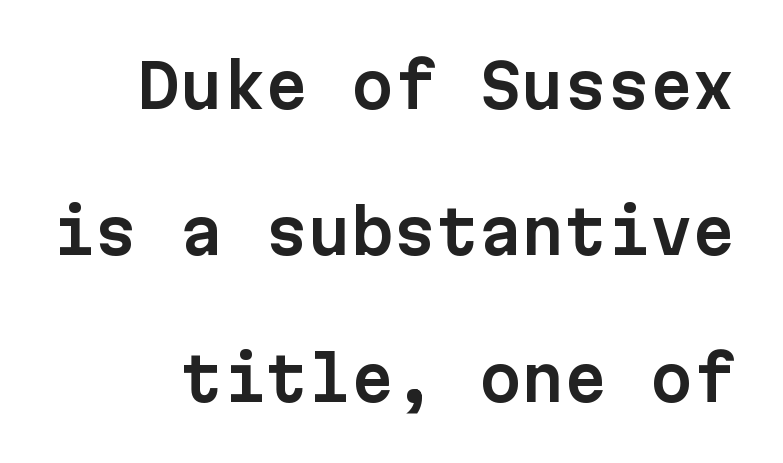
The image shows 61 px sans-serif type, upright, monospaced; set loose line spacing (2.4x), normal letter spacing, not underlined; low stroke contrast and a medium x-height.
